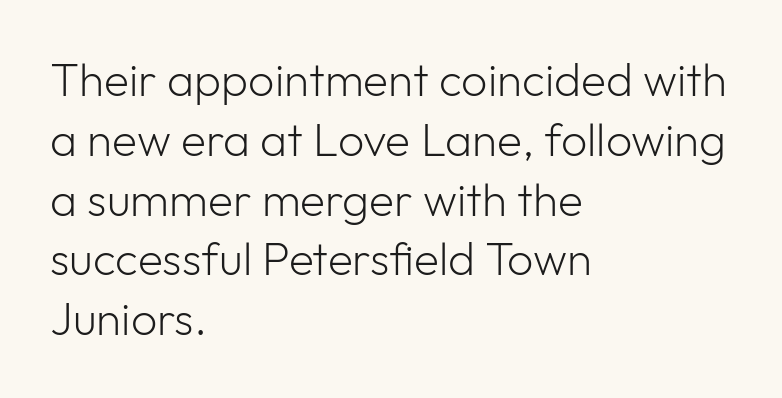
This rendering features lettering with no underline. The block of text has a typical density, with ordinary space between rows. You could call the tracking neutral — neither tight nor loose. The typesetter chose a ragged-right arrangement here. This reads as an unemphasized weight, regular at the heaviest.
